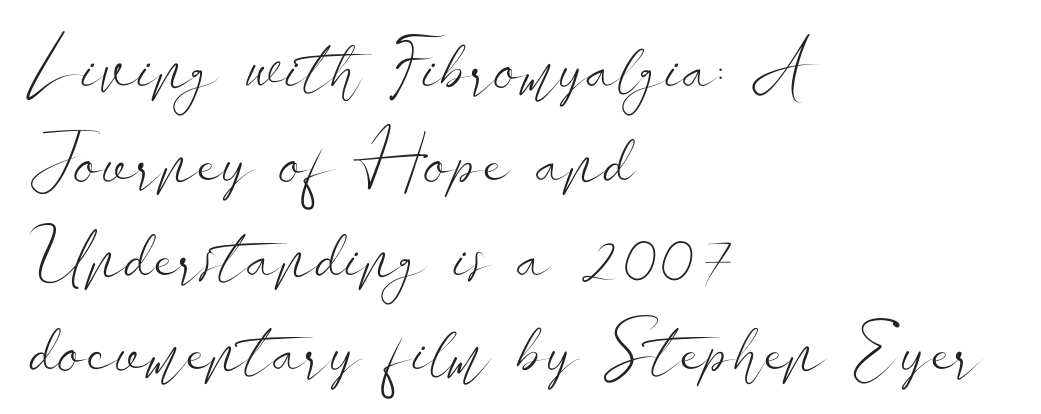
{"serif": "no", "bold": "no", "weight": "light", "width": "wide", "stroke_contrast": "low", "x_height": "small", "monospaced": "no", "underline": "no", "align": "left", "line_spacing": "normal", "line_spacing_ratio": 1.33, "letter_spacing": "normal", "letter_spacing_em": 0.0, "glyph_px": 71}
